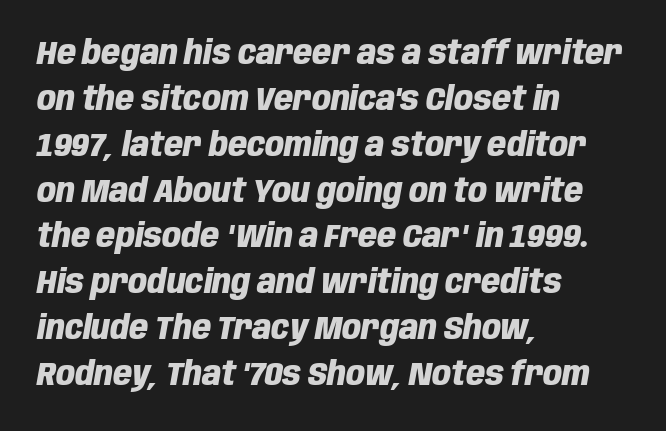
Q: Is the text bold? A: Yes.
Q: Is the text italic (slanted)? A: Yes, it leans right by about 10 degrees.
Q: Is the text underlined? A: No.
Q: How is the paragraph aligned? A: Left-aligned.
Q: Is the spacing between letters normal or unusually wide? A: Normal.
Q: Is the spacing between lines tight, normal or loose? A: Normal.
Q: Width (condensed, normal, or wide)? A: Condensed.
Q: Stroke contrast? A: Low.
Q: x-height? A: Large.
Q: Monospaced? A: No.
